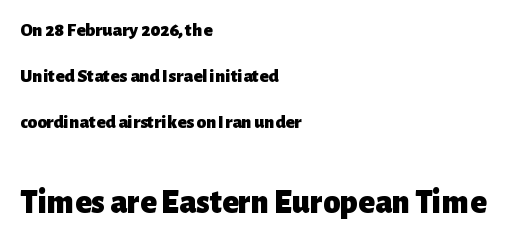
The image shows 34 px heavy sans-serif type, upright; set left-aligned, loose line spacing (2.42x), normal letter spacing, not underlined; the second (bottom) block is 1.79x larger; low stroke contrast and a medium x-height.
